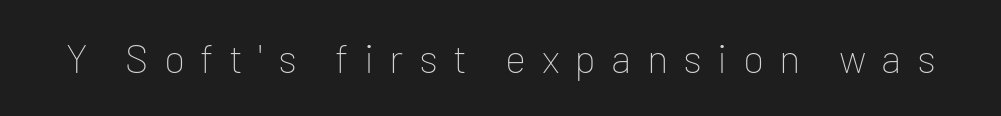
The letterforms sit at book weight or below. Clear beneath every line of the passage. This sample has the flowing, uneven cadence of proportional lettering. Each letter's strokes conclude bluntly, with no projecting serifs. This sample uses expanded letter spacing, leaving extra air between glyphs. Vertical strokes here are truly vertical.
